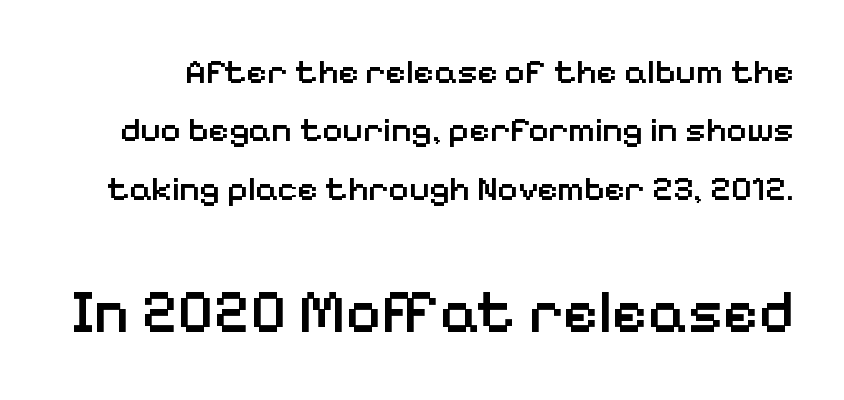
{"serif": "no", "italic": "no", "bold": "semi", "weight": "semibold", "width": "normal", "stroke_contrast": "low", "x_height": "medium", "monospaced": "no", "underline": "no", "line_spacing": "normal", "line_spacing_ratio": 1.67, "letter_spacing": "normal", "letter_spacing_em": 0.0, "larger_block": "second", "size_ratio": 1.74, "glyph_px": 61}
